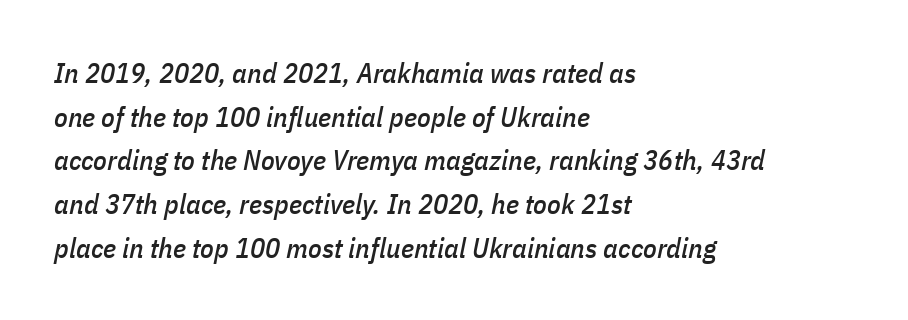
Proportional: the letters do not fall into vertical columns. Yep, that's italic — everything's leaning. Characters follow at the spacing the type designer built in. Normally led — the rows are evenly, conventionally spaced. The rag falls on the right side of this text block. Rule under the text: the space is simply empty.
